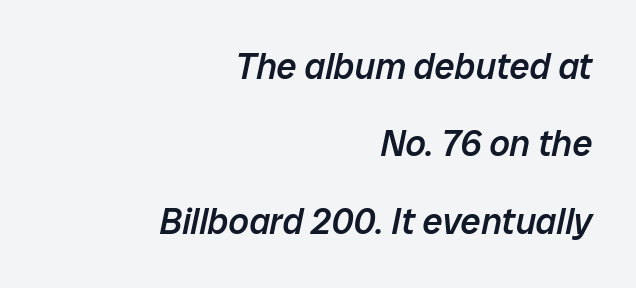
The lines are spread far apart with generous leading. Is this a fixed-width face? No — the glyphs have proportional, varying widths. If you drew a ruler down the right edge, every line would touch it. The typography opts for an oblique posture over an upright one. The passage shown is semibold, sitting just below true bold.
